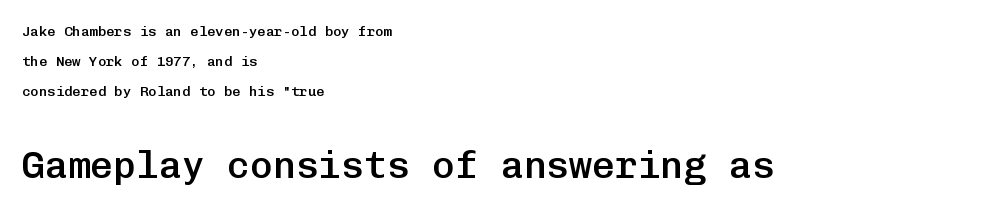
The block of text is sparse from top to bottom, with ample space between rows. The strip under each line holds only bare page. The rendering uses typewriter-style spacing with identical character cells. A classic flush-left, rag-right setting is used for this passage. The font family rendered here belongs to the sans-serif group.
